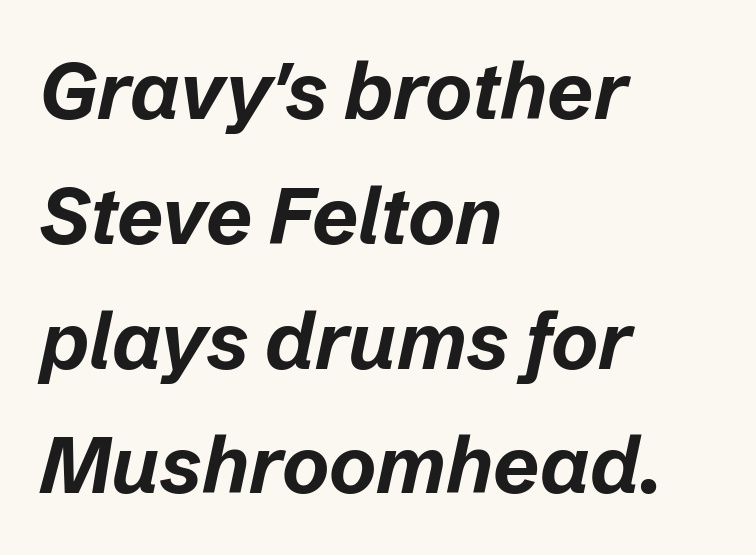
Q: Is the text bold? A: Yes.
Q: Is the text italic (slanted)? A: Yes, it leans right by about 12 degrees.
Q: Is the text underlined? A: No.
Q: How is the paragraph aligned? A: Left-aligned.
Q: Is the spacing between letters normal or unusually wide? A: Normal.
Q: Is the spacing between lines tight, normal or loose? A: Normal.
Q: Width (condensed, normal, or wide)? A: Normal.
Q: Stroke contrast? A: Low.
Q: x-height? A: Medium.
Q: Monospaced? A: No.
